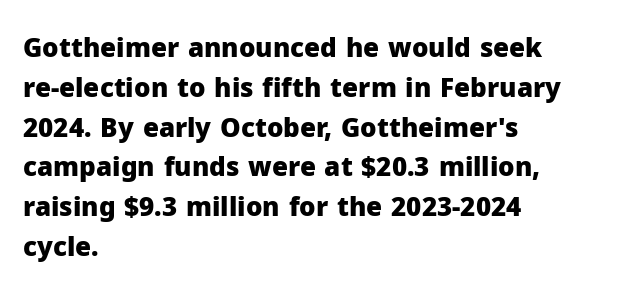
Q: Is the text bold? A: Yes.
Q: Is the text italic (slanted)? A: No, it is upright.
Q: Is the text underlined? A: No.
Q: How is the paragraph aligned? A: Left-aligned.
Q: Is the spacing between letters normal or unusually wide? A: Normal.
Q: Is the spacing between lines tight, normal or loose? A: Normal.
